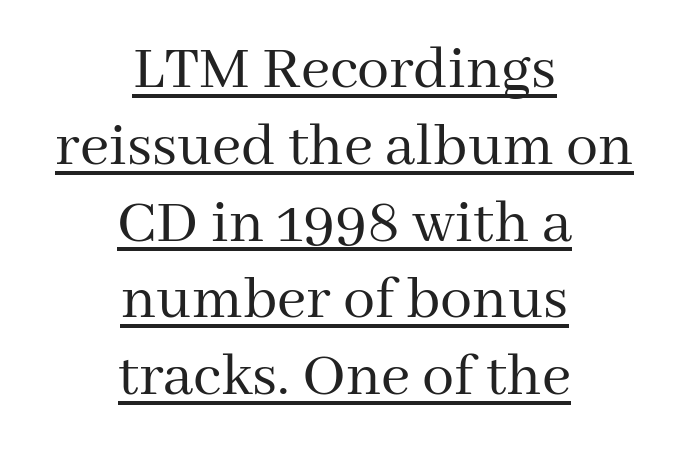
Look at the bottom of the vertical strokes: they flare into serifs here. Looks like regular typesetting: each glyph gets only the width it needs. In CSS terms this would be text-align: center. The face used here appears with an underline applied. The letters sit at their default tracking, neither squeezed nor spread. The font is comparable to plain body text, perhaps lighter.
